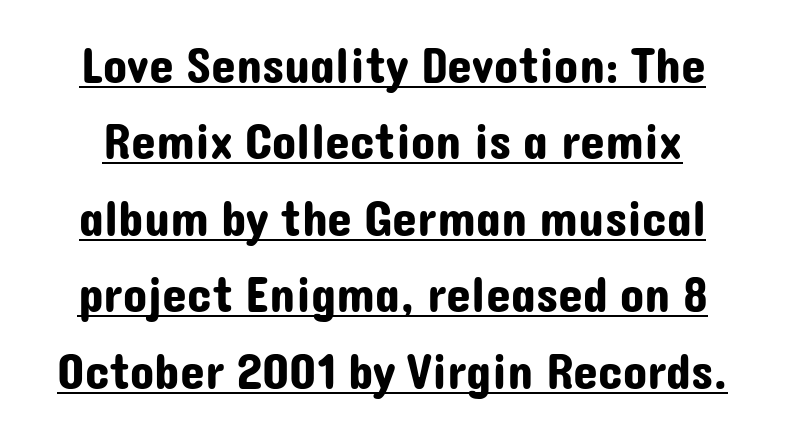
The image shows 50 px sans-serif type, upright; set centered, normal line spacing (1.53x), normal letter spacing, underlined; low stroke contrast and a medium x-height.
